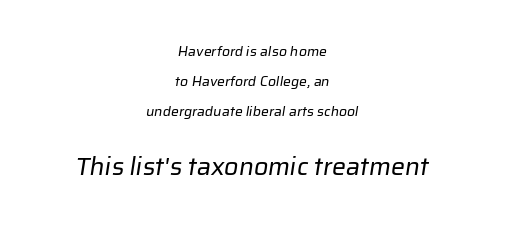
The cut favours lightness, reaching ordinary text weight at its darkest. The rendering enlarges the type as you move from the upper chunk to the lower. The letterforms sit shoulder to shoulder at normal distance. Is the block centered? Yes — each line is placed symmetrically about the middle. The words here are not underlined.
